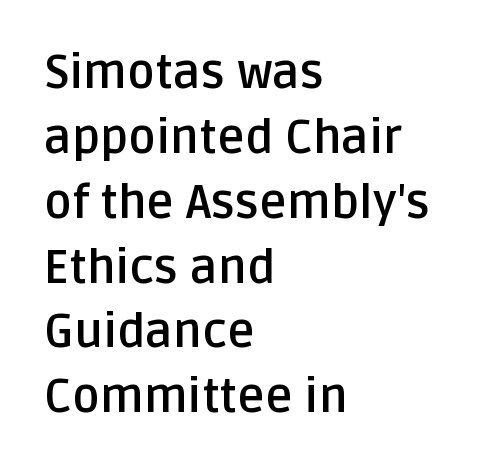
Do the characters align in a grid? No, the font is proportional. Interline gaps are of average width in this sample. This sample is left-justified, so line endings fall wherever the words run out. Designer's note — italics off, roman on. Short note: letters normally spaced.
